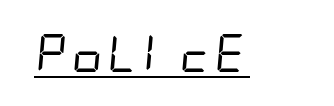
Like a heading marked for emphasis, these lines bear an underscore. Are there feet on the stems? There aren't — it's a sans. The passage shown has conventional tracking throughout. A light-to-regular cut is what we see here.
